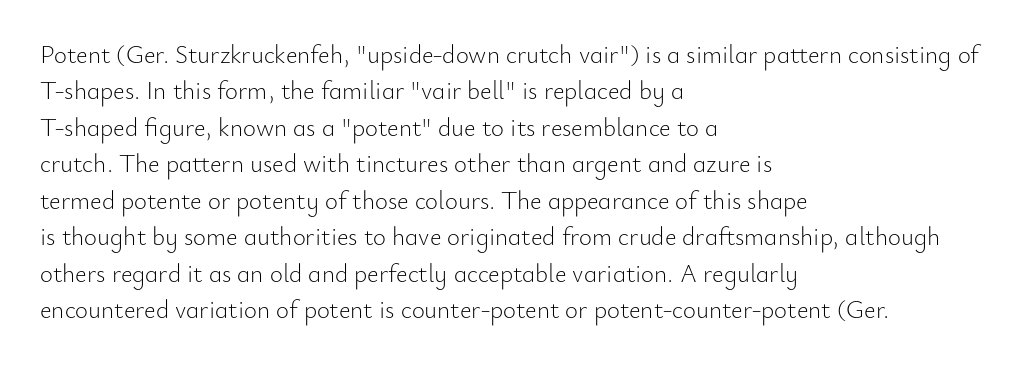
The image shows 25 px text type, upright; set left-aligned, normal line spacing (1.46x), normal letter spacing, not underlined.
